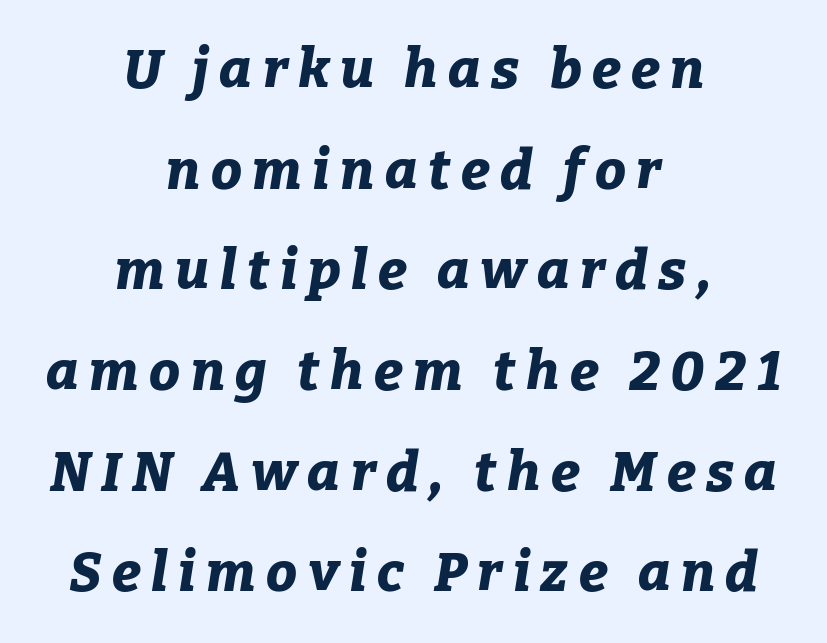
{"italic": "yes", "lean": "right", "slant_degrees": 9, "bold": "yes", "weight": "bold", "width": "normal", "stroke_contrast": "low", "x_height": "medium", "monospaced": "no", "underline": "no", "align": "center", "line_spacing_ratio": 1.83, "glyph_px": 55}
